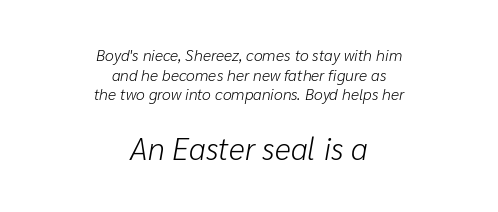
Q: Is the text bold? A: No.
Q: Is the text italic (slanted)? A: Yes, it leans right by about 10 degrees.
Q: Is the text underlined? A: No.
Q: How is the paragraph aligned? A: Centered.
Q: Is the spacing between letters normal or unusually wide? A: Normal.
Q: Which block of text is set in a larger size, the first (top) or the second (bottom)? A: The second (bottom) one.
Q: Width (condensed, normal, or wide)? A: Normal.
Q: Stroke contrast? A: Low.
Q: x-height? A: Medium.
Q: Monospaced? A: No.
